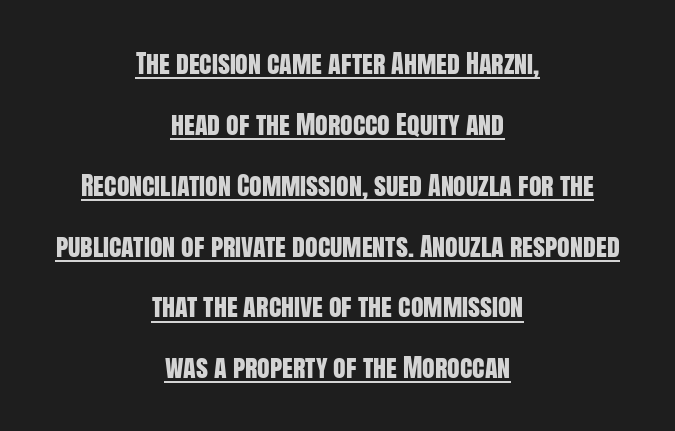
Every row of glyphs is offset so its center matches the block's center. Widely set lines give the paragraph a tall, airy silhouette. The axis of the letterforms is exactly vertical. Each word holds together tightly as a unit, with standard inter-letter gaps.
